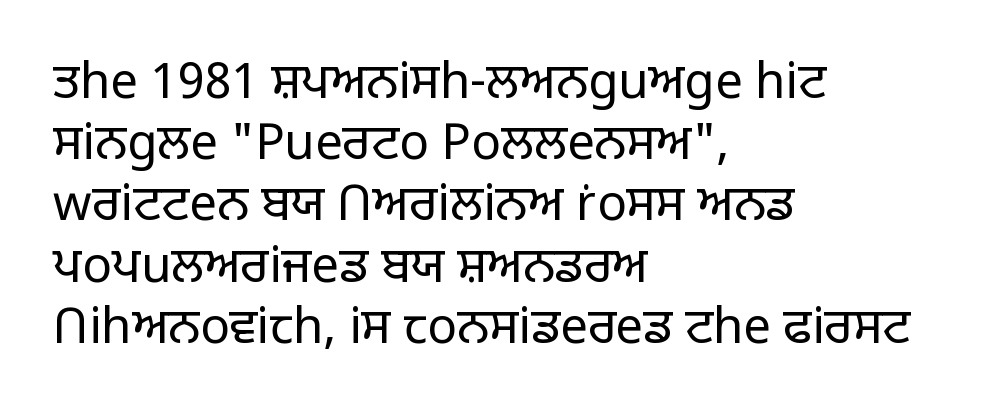
Q: Is the text bold? A: No.
Q: Is the text italic (slanted)? A: No, it is upright.
Q: Is the typeface a serif or a sans-serif typeface? A: Sans-serif.
Q: Is the text underlined? A: No.
Q: How is the paragraph aligned? A: Left-aligned.
Q: Is the spacing between letters normal or unusually wide? A: Normal.
Q: Is the spacing between lines tight, normal or loose? A: Normal.
Q: Width (condensed, normal, or wide)? A: Normal.
Q: Stroke contrast? A: Low.
Q: x-height? A: Large.
Q: Monospaced? A: No.
